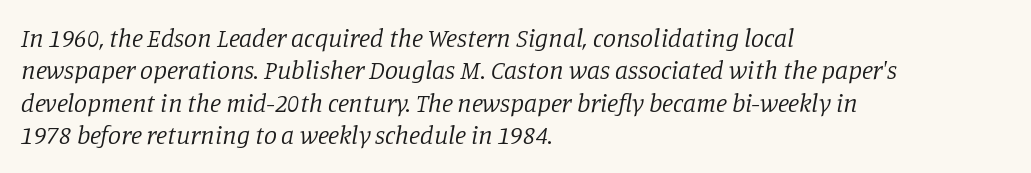
The image shows 26 px text type, italic (leaning right); set left-aligned, normal line spacing (1.25x), normal letter spacing, not underlined.
